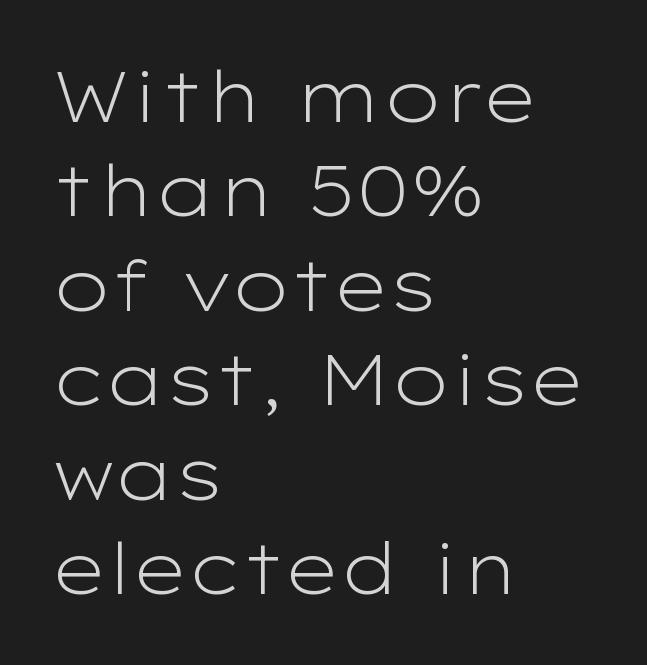
{"serif": "no", "italic": "no", "bold": "no", "weight": "light", "width": "wide", "stroke_contrast": "low", "x_height": "medium", "monospaced": "no", "underline": "no", "align": "left", "line_spacing": "normal", "line_spacing_ratio": 1.35, "letter_spacing": "normal", "letter_spacing_em": 0.0, "glyph_px": 70}
